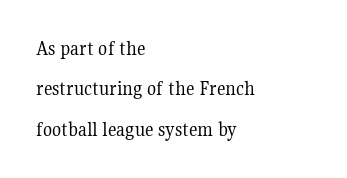
Summary of vertical rhythm: relaxed, with wide interline spacing. The lettering holds an erect, upright posture throughout. This rendering leaves character spacing at its baseline value. These lines stack with their left ends in a neat column.
